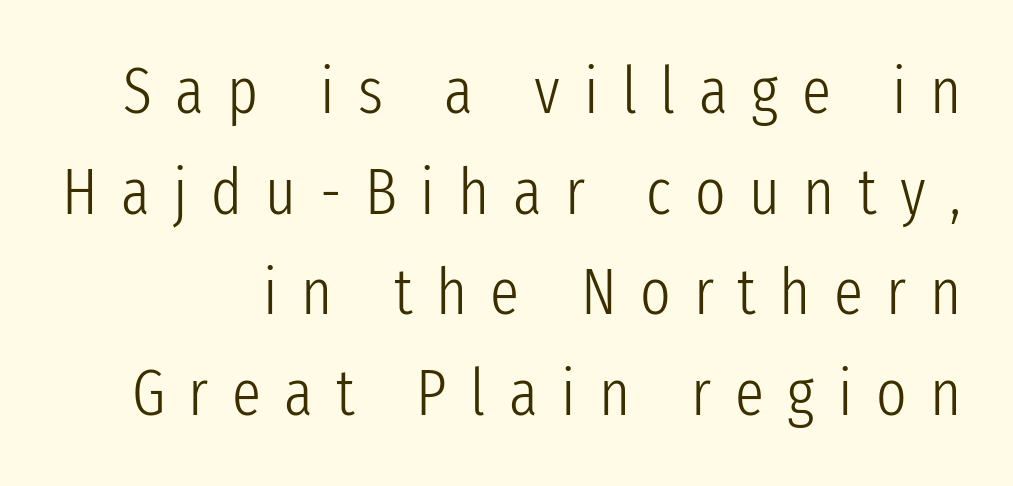
Every character sits straight up, as roman type does. The typeface chosen for these lines omits serifs. The font sits on the lighter half of the weight spectrum, regular included. Leftover space on each line is placed entirely before the opening word. Successive baselines arrive at the customary interval.
